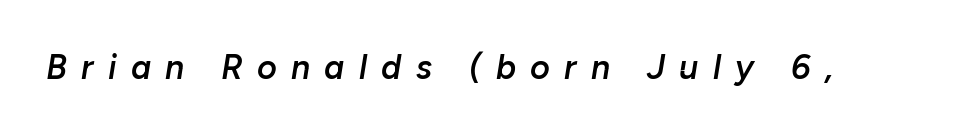
Think of a printed novel: that variable character pitch is what you see here. Does the weight exceed regular? Yes, but only to semibold. Words appear elongated and porous because spacing is wide. Nobody drew a line under any word here.
